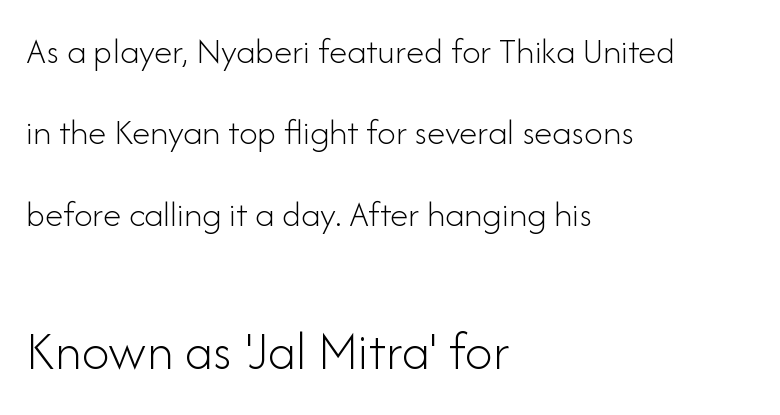
Q: Is the text bold? A: No.
Q: Is the text italic (slanted)? A: No, it is upright.
Q: Is the typeface a serif or a sans-serif typeface? A: Sans-serif.
Q: Is the text underlined? A: No.
Q: How is the paragraph aligned? A: Left-aligned.
Q: Is the spacing between letters normal or unusually wide? A: Normal.
Q: Is the spacing between lines tight, normal or loose? A: Loose.
Q: Which block of text is set in a larger size, the first (top) or the second (bottom)? A: The second (bottom) one.
Q: Width (condensed, normal, or wide)? A: Normal.
Q: Stroke contrast? A: Low.
Q: x-height? A: Small.
Q: Monospaced? A: No.
